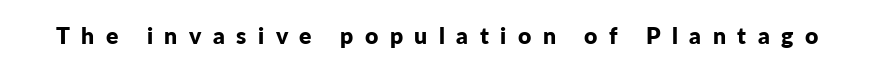
{"italic": "no", "bold": "yes", "underline": "no", "letter_spacing": "wide", "letter_spacing_em": 0.5, "glyph_px": 23}
